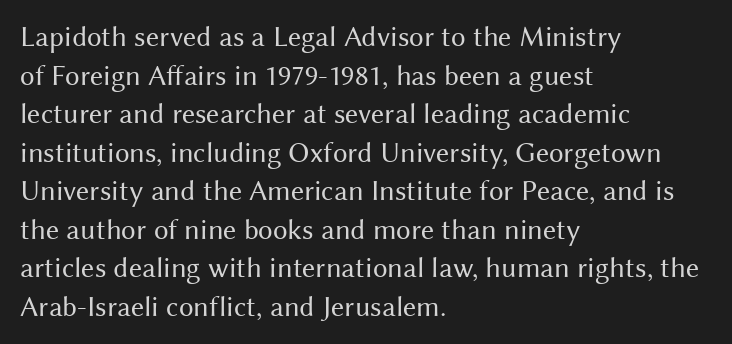
Q: Is the text bold? A: No.
Q: Is the text italic (slanted)? A: No, it is upright.
Q: Is the typeface a serif or a sans-serif typeface? A: Sans-serif.
Q: Is the text underlined? A: No.
Q: How is the paragraph aligned? A: Left-aligned.
Q: Is the spacing between letters normal or unusually wide? A: Normal.
Q: Is the spacing between lines tight, normal or loose? A: Normal.
Q: Width (condensed, normal, or wide)? A: Normal.
Q: Stroke contrast? A: Medium.
Q: x-height? A: Medium.
Q: Monospaced? A: No.
